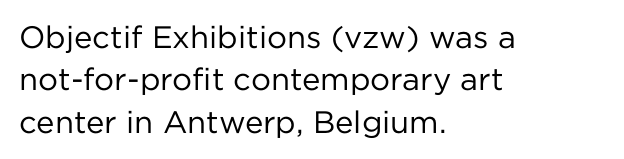
Nope, no serifs anywhere on these letters. Notice how descenders clear the ascenders below comfortably — that's standard leading. Letters have the restrained weight of plain body copy at most. Just letters on the line, the space beneath them empty.
